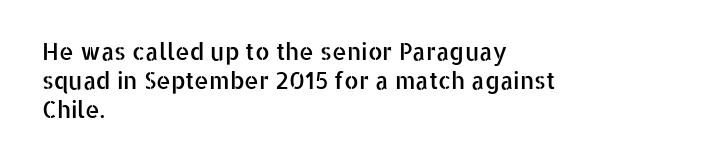
The image shows 23 px text type, upright; set left-aligned, normal line spacing (1.26x), normal letter spacing, not underlined.
